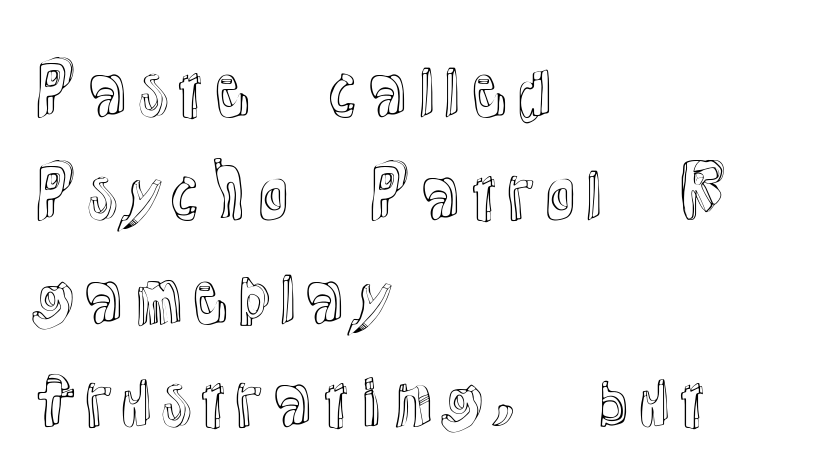
The ragged edge is on the right, which tells us the setting is flush left. The letters advance in unequal steps, a hallmark of proportional type. Is there much room between lines? A standard amount, neither cramped nor airy. Posture: straight, roman, zero tilt. You could call the tracking neutral — neither tight nor loose.
